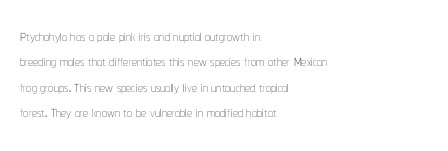
The rows are spaced the way most documents space them. Weight: in the light-to-regular range. Each word holds together tightly as a unit, with standard inter-letter gaps. Nobody drew a line under any word here.
